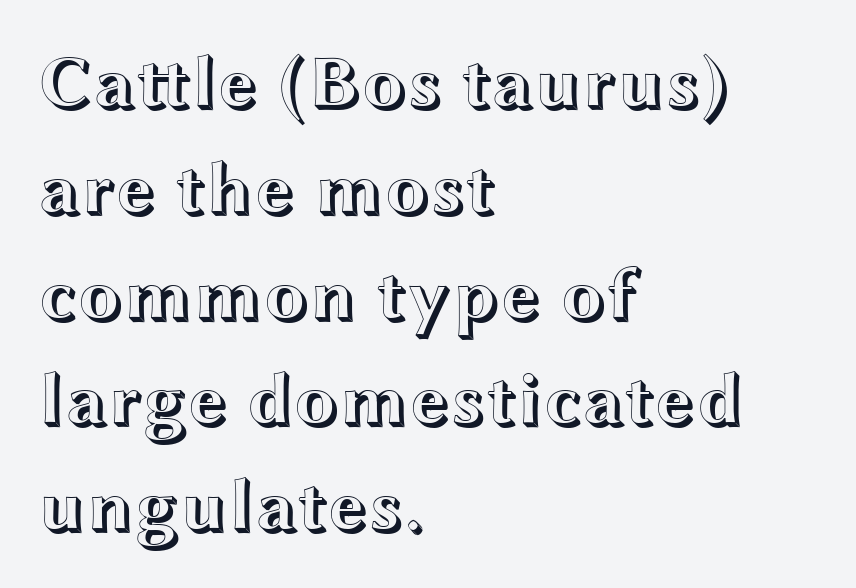
Q: Is the text italic (slanted)? A: No, it is upright.
Q: Is the text underlined? A: No.
Q: How is the paragraph aligned? A: Left-aligned.
Q: Is the spacing between letters normal or unusually wide? A: Normal.
Q: Is the spacing between lines tight, normal or loose? A: Normal.
Q: Width (condensed, normal, or wide)? A: Wide.
Q: x-height? A: Medium.
Q: Monospaced? A: No.
